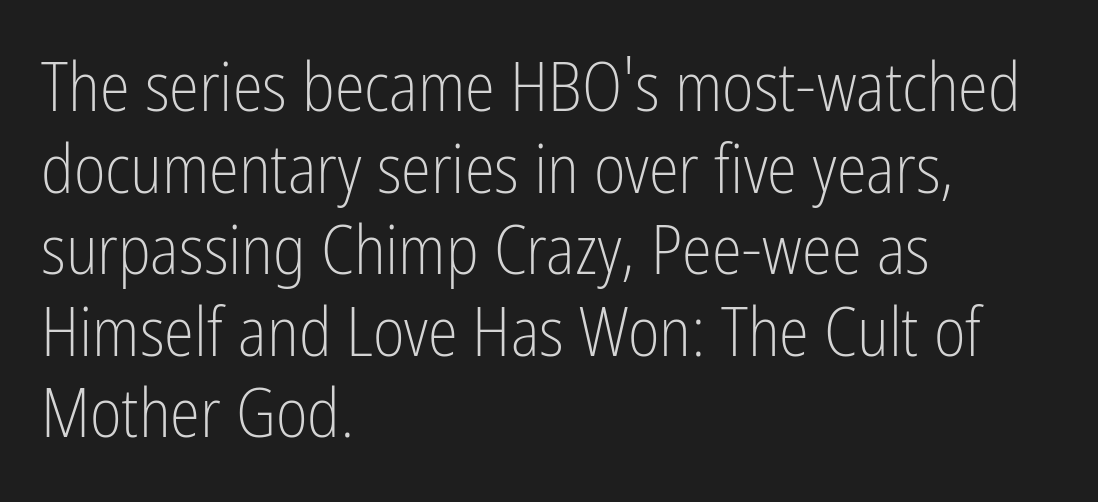
Q: Is the text bold? A: No.
Q: Is the text italic (slanted)? A: No, it is upright.
Q: Is the typeface a serif or a sans-serif typeface? A: Sans-serif.
Q: Is the text underlined? A: No.
Q: How is the paragraph aligned? A: Left-aligned.
Q: Is the spacing between letters normal or unusually wide? A: Normal.
Q: Width (condensed, normal, or wide)? A: Condensed.
Q: Stroke contrast? A: Low.
Q: x-height? A: Medium.
Q: Monospaced? A: No.
